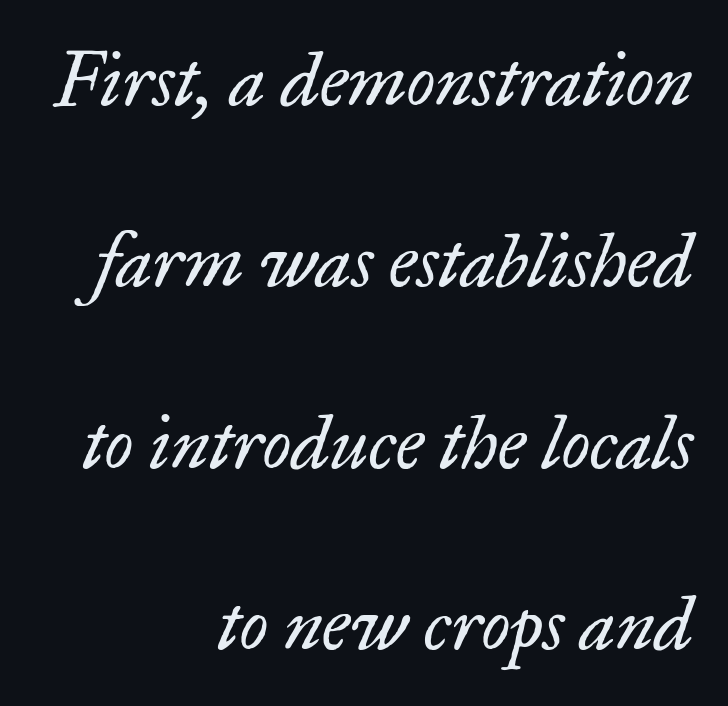
The image shows 74 px regular-weight serif type, italic (leaning right); set right-aligned, loose line spacing (2.45x), normal letter spacing, not underlined; low stroke contrast and a small x-height.
